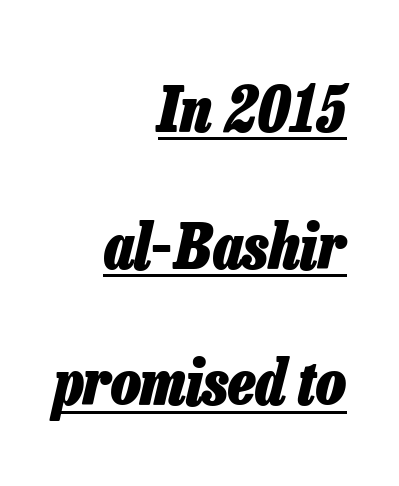
{"italic": "yes", "lean": "right", "slant_degrees": 13, "bold": "yes", "weight": "heavy", "width": "condensed", "stroke_contrast": "low", "x_height": "medium", "monospaced": "no", "underline": "yes", "align": "right", "line_spacing": "loose", "line_spacing_ratio": 2.17, "letter_spacing": "normal", "letter_spacing_em": 0.0, "glyph_px": 63}
